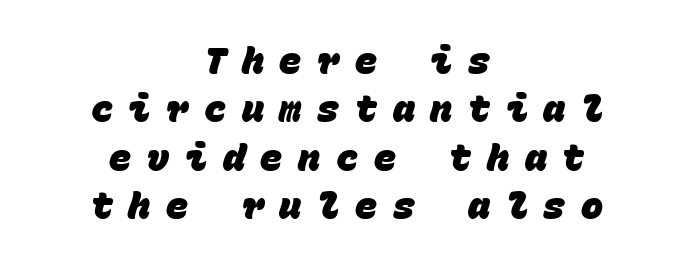
{"serif": "no", "bold": "yes", "weight": "heavy", "width": "normal", "stroke_contrast": "low", "x_height": "large", "monospaced": "yes", "underline": "no", "align": "center", "line_spacing": "normal", "line_spacing_ratio": 1.31, "letter_spacing": "wide", "letter_spacing_em": 0.42, "glyph_px": 37}
